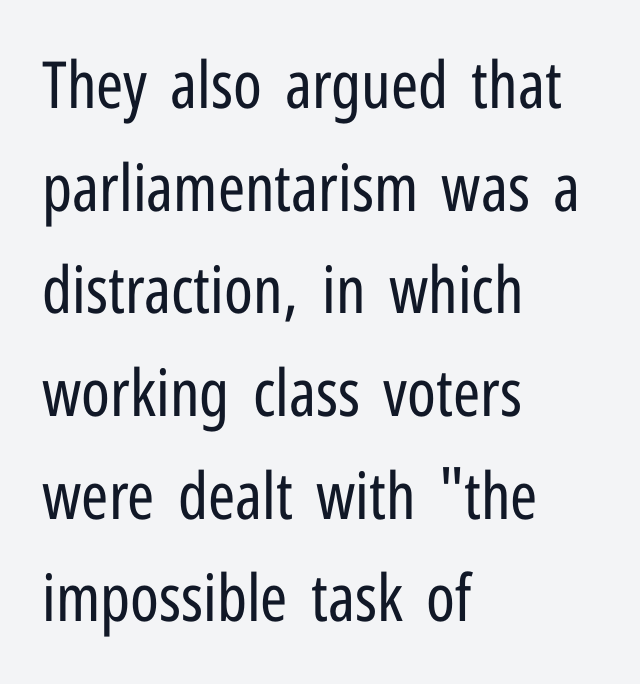
{"serif": "no", "italic": "no", "bold": "no", "weight": "regular", "width": "condensed", "stroke_contrast": "low", "x_height": "medium", "monospaced": "no", "underline": "no", "align": "left", "line_spacing": "normal", "line_spacing_ratio": 1.58, "letter_spacing": "normal", "letter_spacing_em": 0.0, "glyph_px": 65}
